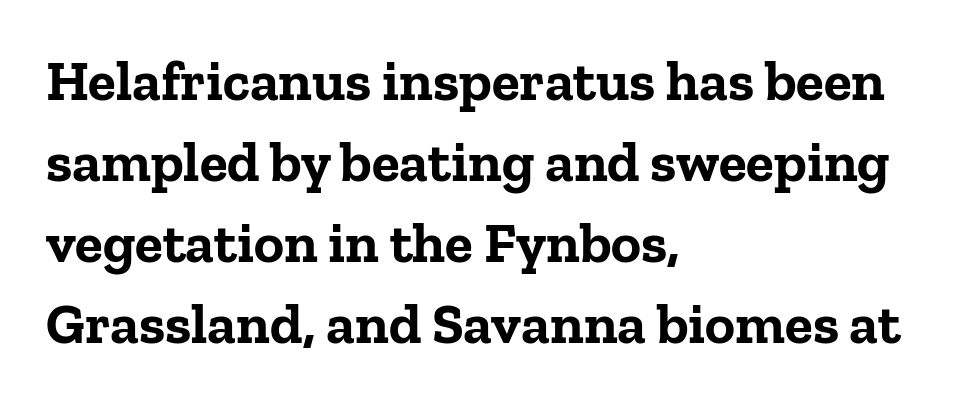
The image shows 57 px bold serif type, upright; set left-aligned, normal line spacing (1.42x), normal letter spacing, not underlined; low stroke contrast and a medium x-height.
